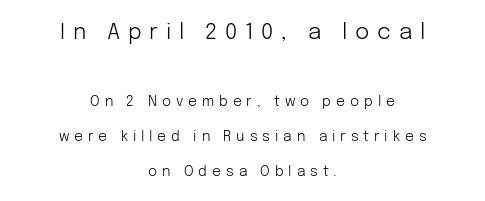
{"italic": "no", "bold": "no", "underline": "no", "align": "center", "line_spacing": "loose", "line_spacing_ratio": 2.5, "letter_spacing": "wide", "letter_spacing_em": 0.35, "larger_block": "first", "size_ratio": 1.57, "glyph_px": 22}
